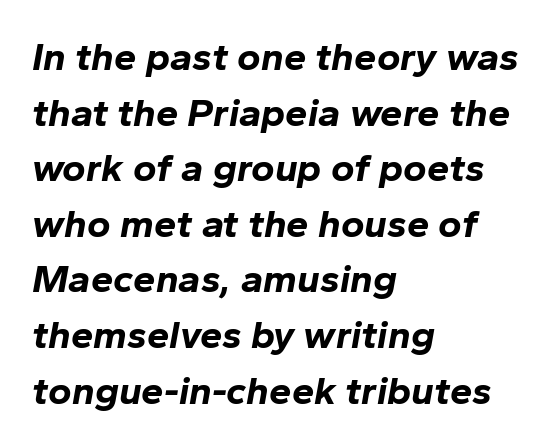
Looks like regular typesetting: each glyph gets only the width it needs. Leading: standard. Set as a true bold cut, around the 700 mark. This rendering leaves character spacing at its baseline value.
